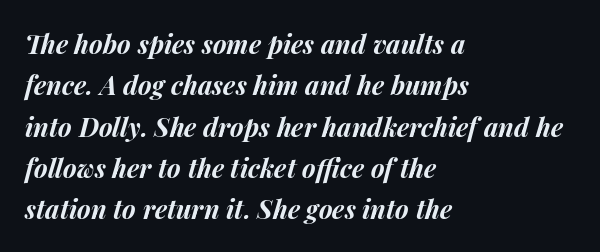
Q: Is the text bold? A: Yes.
Q: Is the text italic (slanted)? A: Yes, it leans right by about 14 degrees.
Q: Is the text underlined? A: No.
Q: How is the paragraph aligned? A: Left-aligned.
Q: Is the spacing between letters normal or unusually wide? A: Normal.
Q: Is the spacing between lines tight, normal or loose? A: Normal.
